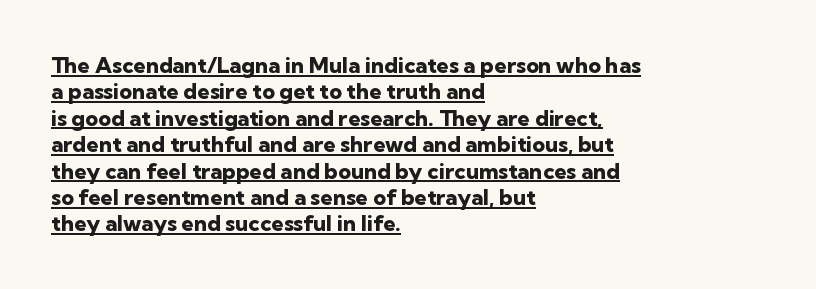
The image shows 22 px bold type, upright; set left-aligned, line spacing 1.2x, normal letter spacing, underlined.
